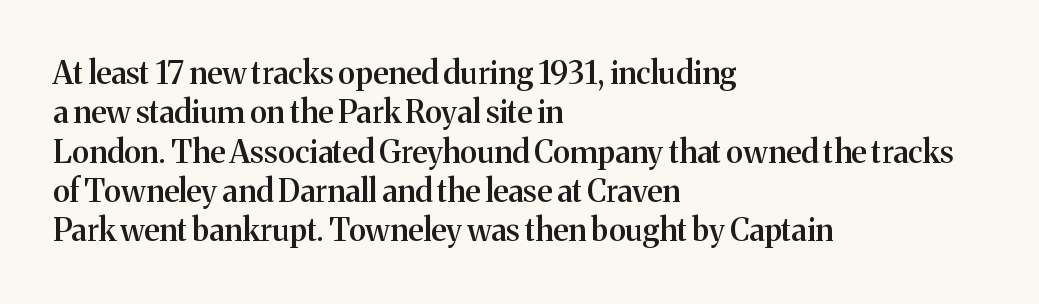
The lettering holds an erect, upright posture throughout. The words here are not underlined. The characters display serif detailing at their extremities. The rendering anchors every line to the left-hand side. Note the varied advance widths — an 'i' is clearly narrower than an 'm'. The strokes are fattened partway — semibold, not bold.
